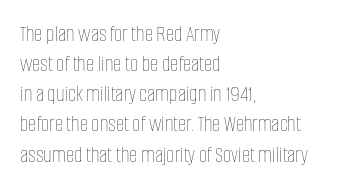
Teacher's note: observe the even left margin — that is flush-left alignment. Does extra space separate the letters? No, they use regular spacing. In terms of posture, this sample is upright. The glyphs are unaccompanied by any horizontal stroke below them. The lines sit at an ordinary, default distance from one another.
